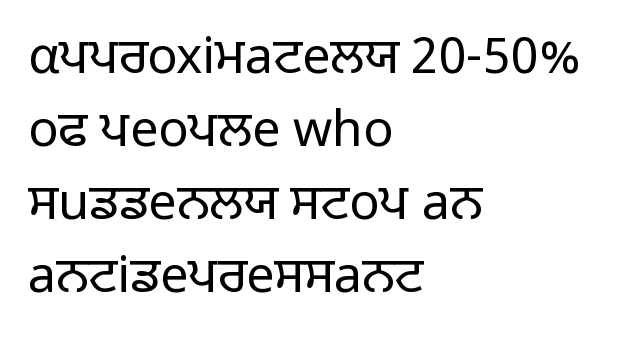
Q: Is the text bold? A: No.
Q: Is the text italic (slanted)? A: No, it is upright.
Q: Is the typeface a serif or a sans-serif typeface? A: Sans-serif.
Q: Is the text underlined? A: No.
Q: How is the paragraph aligned? A: Left-aligned.
Q: Is the spacing between letters normal or unusually wide? A: Normal.
Q: Is the spacing between lines tight, normal or loose? A: Normal.
Q: Width (condensed, normal, or wide)? A: Normal.
Q: Stroke contrast? A: Low.
Q: x-height? A: Medium.
Q: Monospaced? A: No.
